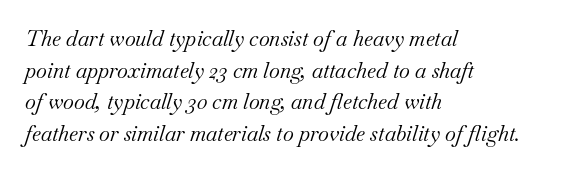
Q: Is the text bold? A: No.
Q: Is the text italic (slanted)? A: Yes, it leans right by about 18 degrees.
Q: Is the text underlined? A: No.
Q: How is the paragraph aligned? A: Left-aligned.
Q: Is the spacing between letters normal or unusually wide? A: Normal.
Q: Is the spacing between lines tight, normal or loose? A: Normal.
